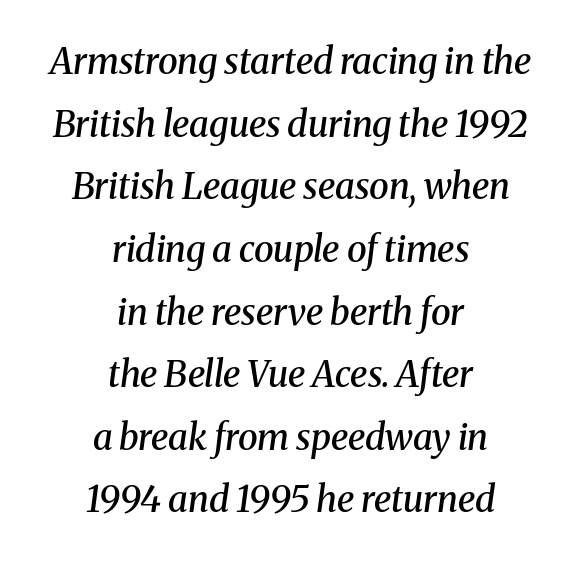
The image shows 36 px semibold serif type, italic (leaning right); set centered, line spacing 1.74x, normal letter spacing, not underlined; medium stroke contrast and a medium x-height.
